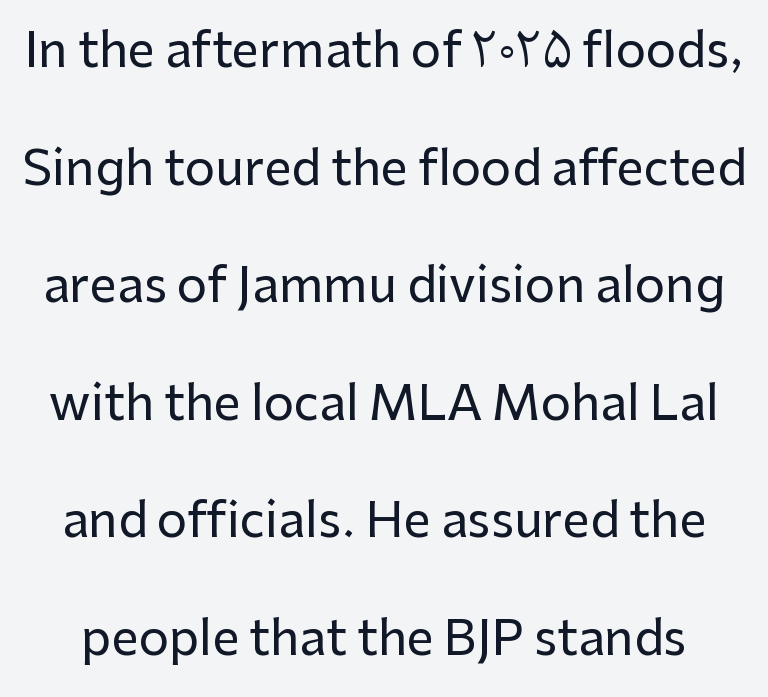
The image shows 48 px sans-serif type, upright; set loose line spacing (2.45x), normal letter spacing, not underlined; low stroke contrast and a medium x-height.
